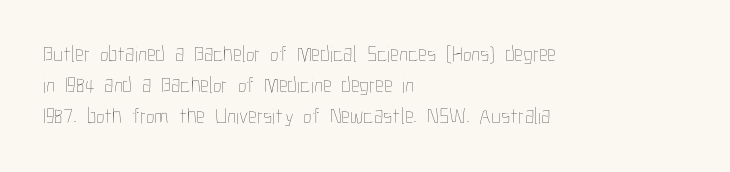
The image shows 22 px text type, upright; set left-aligned, normal line spacing (1.41x), normal letter spacing, not underlined.
